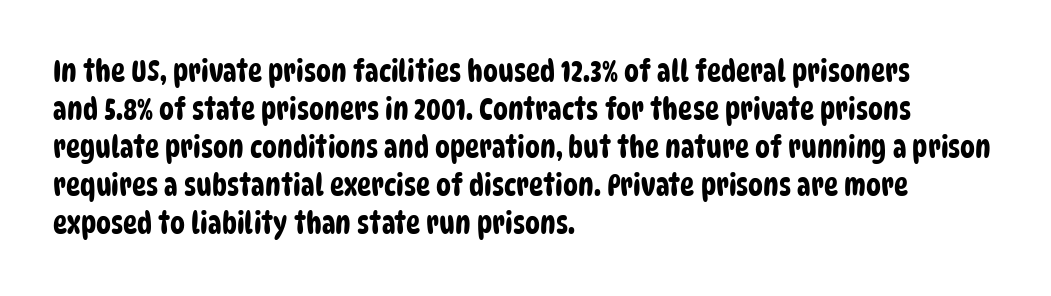
Q: Is the typeface a serif or a sans-serif typeface? A: Sans-serif.
Q: Is the text underlined? A: No.
Q: How is the paragraph aligned? A: Left-aligned.
Q: Is the spacing between letters normal or unusually wide? A: Normal.
Q: Is the spacing between lines tight, normal or loose? A: Normal.
Q: Width (condensed, normal, or wide)? A: Condensed.
Q: Stroke contrast? A: Low.
Q: x-height? A: Large.
Q: Monospaced? A: No.
